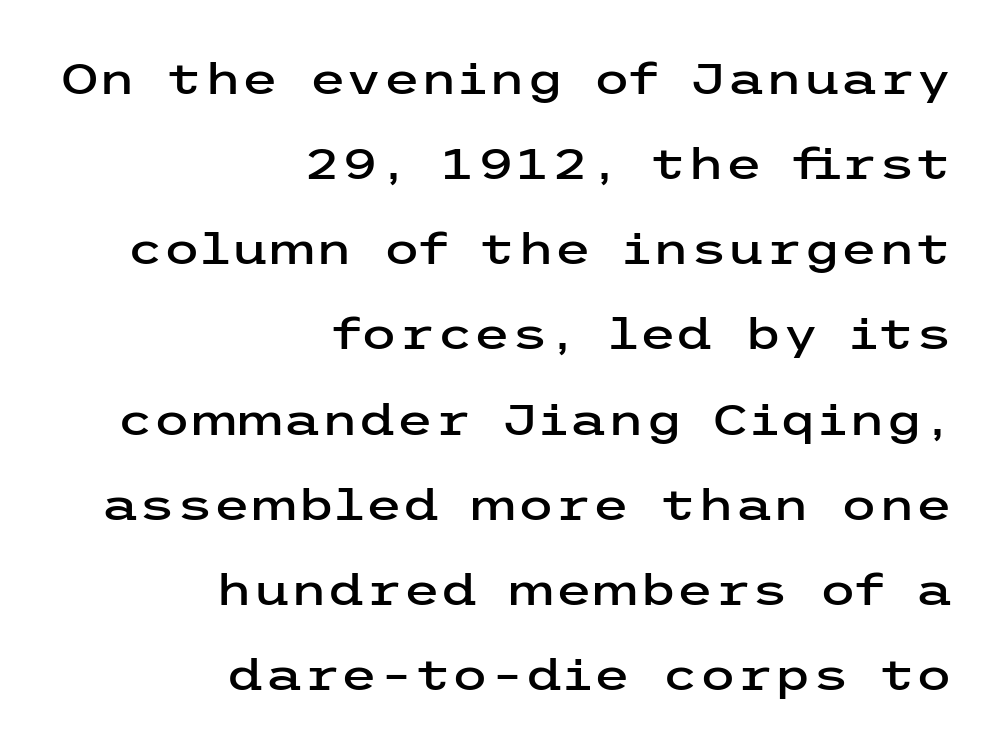
The image shows 43 px wide sans-serif type, upright; set right-aligned, loose line spacing (1.98x), normal letter spacing, not underlined; low stroke contrast and a medium x-height.
